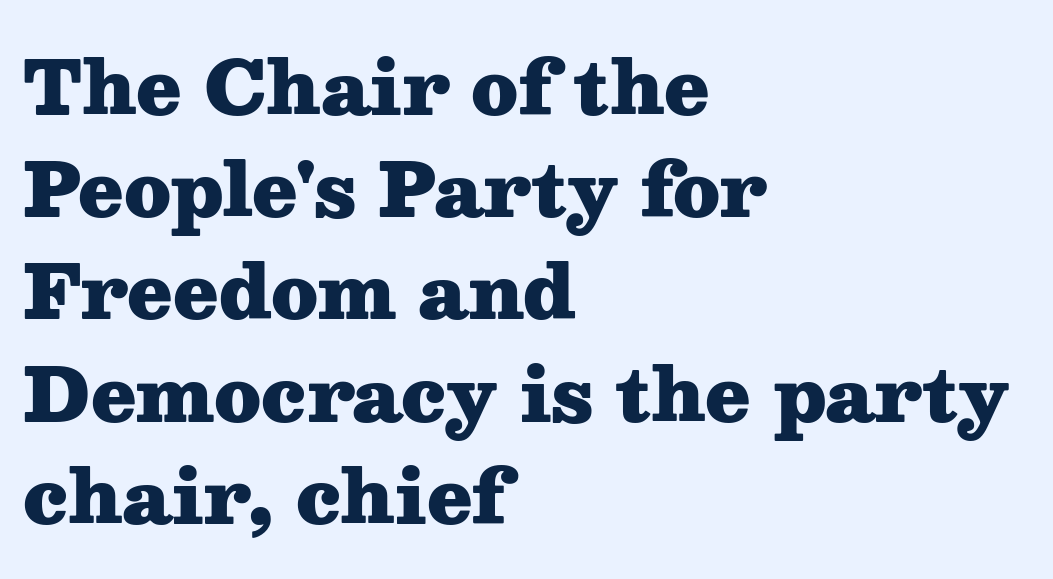
Caption: bold face, heavy strokes. It's the straight-up-and-down kind of type. Quick note: interline space is typical. Lines of text with bare space underneath. Honestly, the letter spacing is just normal — you wouldn't notice it.
